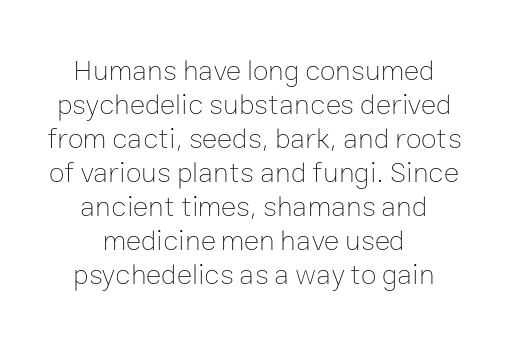
{"italic": "no", "bold": "no", "weight": "thin", "width": "normal", "stroke_contrast": "low", "x_height": "medium", "monospaced": "no", "underline": "no", "align": "center", "line_spacing_ratio": 1.17, "letter_spacing": "normal", "letter_spacing_em": 0.0, "glyph_px": 29}
